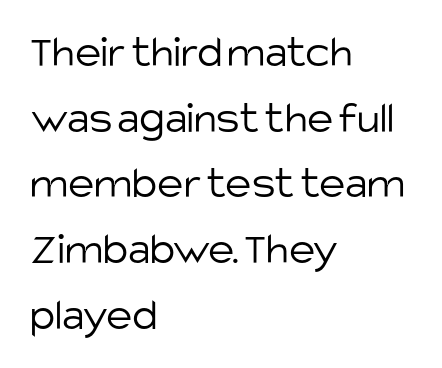
{"serif": "no", "italic": "no", "bold": "no", "weight": "light", "width": "normal", "stroke_contrast": "low", "x_height": "large", "monospaced": "no", "underline": "no", "align": "left", "line_spacing": "normal", "line_spacing_ratio": 1.46, "letter_spacing": "normal", "letter_spacing_em": 0.0, "glyph_px": 45}
